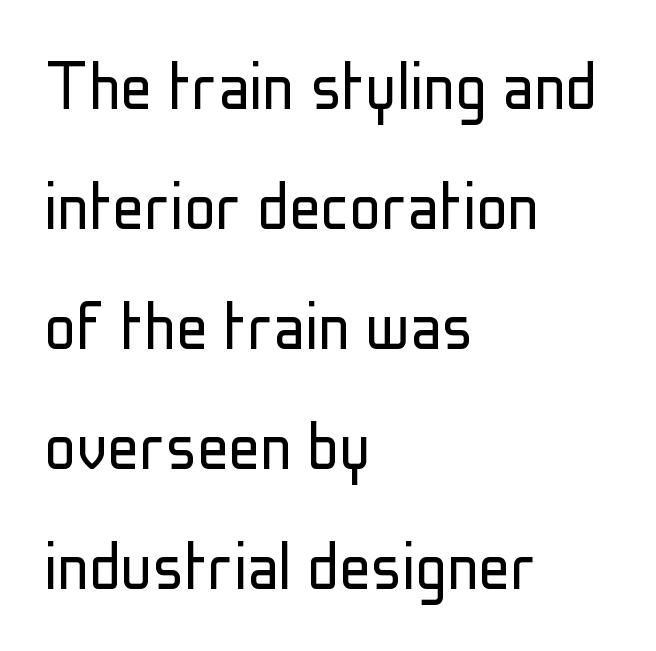
The image shows 79 px light, condensed sans-serif type, upright; set left-aligned, normal line spacing (1.52x), normal letter spacing, not underlined; low stroke contrast and a medium x-height.
